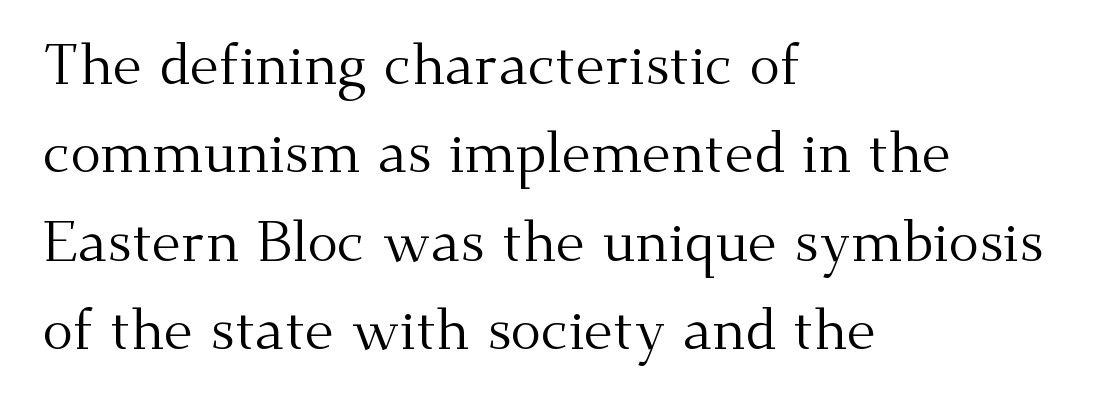
The text was rendered using a seriffed face with decorative stroke endings. Unmarked baselines from the first word to the last. Compared with typical paragraphs, the rows here are spaced about the same. If you drew a ruler down the left edge, every line would touch it. Spacing verdict: proportional, widths tailored to each character. No heavy texture on the line: the type isn't bold.
